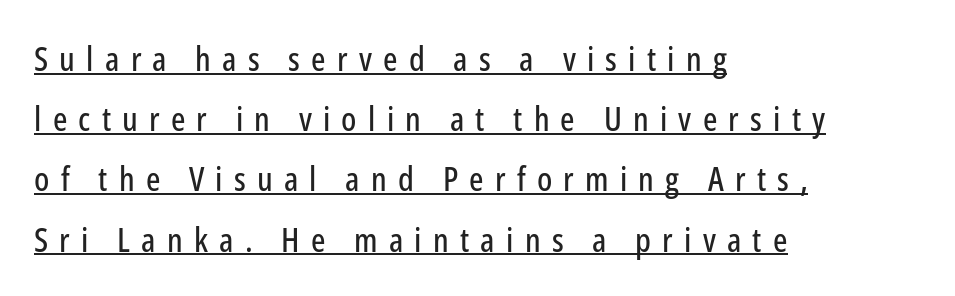
{"serif": "no", "italic": "no", "width": "condensed", "stroke_contrast": "low", "x_height": "medium", "monospaced": "no", "underline": "yes", "align": "left", "line_spacing_ratio": 1.77, "letter_spacing": "wide", "letter_spacing_em": 0.33, "glyph_px": 34}
